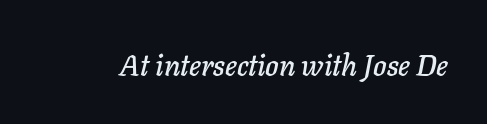
Every character sits at an angle, as italics do. Bare-footed words on every line. Each letter keeps its own natural width here, so spacing adapts to shape. The passage shown has conventional tracking throughout.
